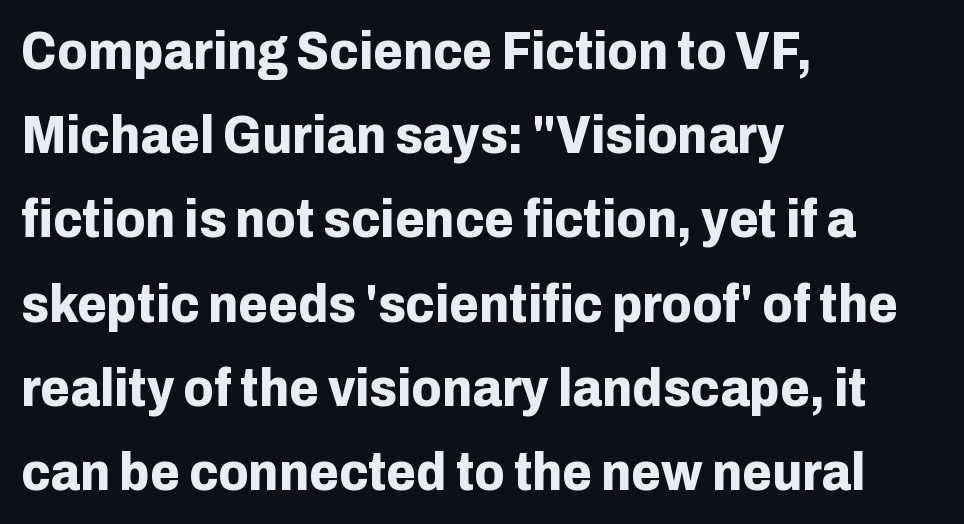
Q: Is the text bold? A: Yes.
Q: Is the text italic (slanted)? A: No, it is upright.
Q: Is the typeface a serif or a sans-serif typeface? A: Sans-serif.
Q: Is the text underlined? A: No.
Q: How is the paragraph aligned? A: Left-aligned.
Q: Is the spacing between letters normal or unusually wide? A: Normal.
Q: Is the spacing between lines tight, normal or loose? A: Normal.
Q: Width (condensed, normal, or wide)? A: Normal.
Q: Stroke contrast? A: Low.
Q: x-height? A: Medium.
Q: Monospaced? A: No.
